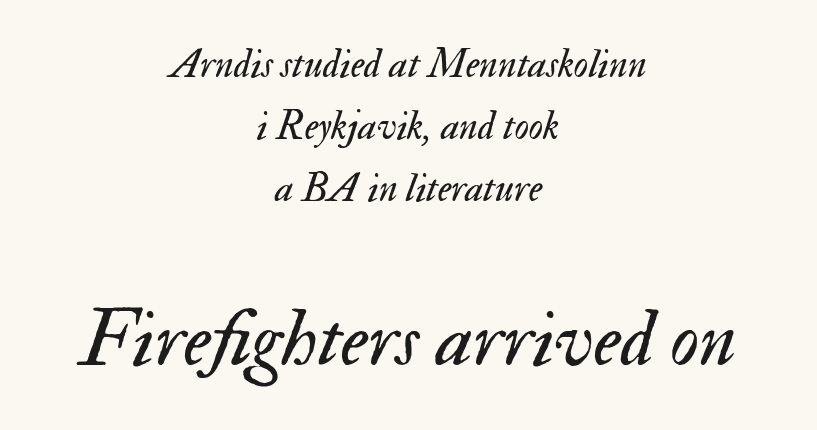
The image shows 80 px regular-weight type, italic (leaning right); set centered, normal line spacing (1.55x), normal letter spacing, not underlined; the second (bottom) block is 2.0x larger; medium stroke contrast and a small x-height.
